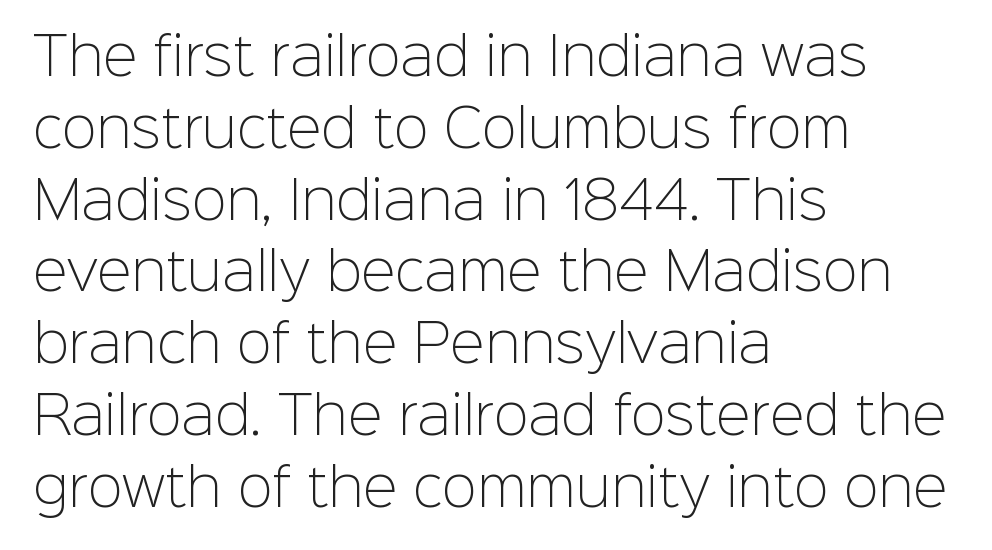
Students, observe: this is what conventionally led text looks like. Does the type have serifs? No, each stem ends abruptly. Line beginnings align vertically; line endings do not. Heaviness? Minimal to ordinary, like unemphasized prose. Each row of text sits above clean, open space.
